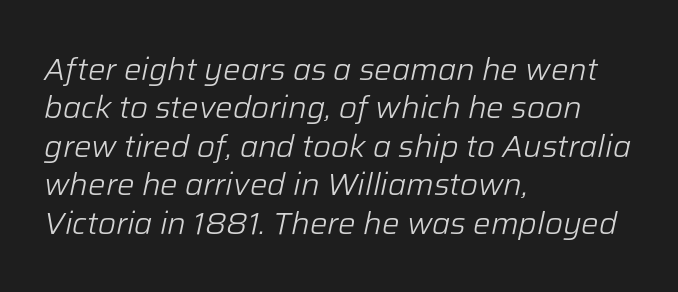
Q: Is the text bold? A: No.
Q: Is the text italic (slanted)? A: Yes, it leans right by about 12 degrees.
Q: Is the text underlined? A: No.
Q: How is the paragraph aligned? A: Left-aligned.
Q: Is the spacing between letters normal or unusually wide? A: Normal.
Q: Width (condensed, normal, or wide)? A: Normal.
Q: Stroke contrast? A: Low.
Q: x-height? A: Medium.
Q: Monospaced? A: No.
